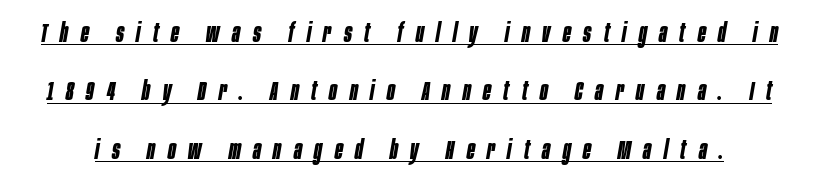
Emphasis by weight is at full strength: bold. The font's italic variant was chosen for this text. What stands out about the letter spacing? Its width — letters are far apart. If you measured baseline to baseline, you'd find a long distance. Students, observe the line beneath the letters — that is underlining.
